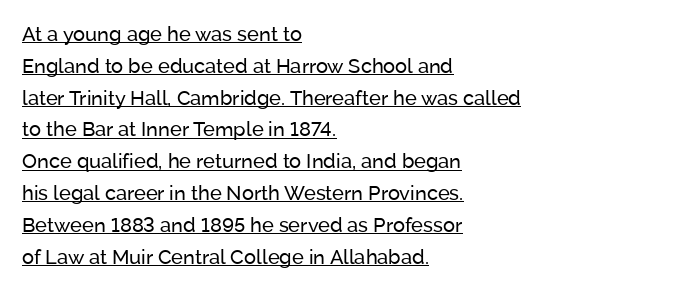
The image shows 20 px text type, upright; set left-aligned, normal line spacing (1.59x), normal letter spacing, underlined.
